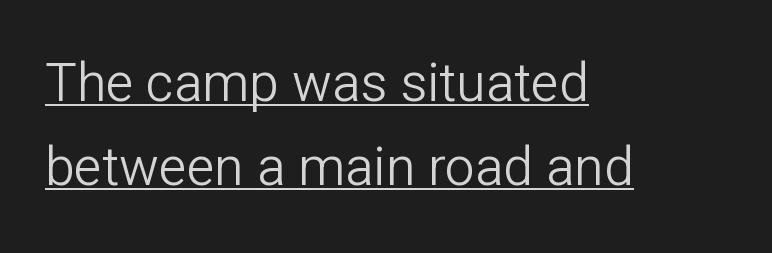
{"serif": "no", "italic": "no", "bold": "no", "weight": "light", "width": "normal", "stroke_contrast": "low", "x_height": "medium", "monospaced": "no", "underline": "yes", "align": "left", "line_spacing": "normal", "line_spacing_ratio": 1.58, "letter_spacing": "normal", "letter_spacing_em": 0.0, "glyph_px": 53}
